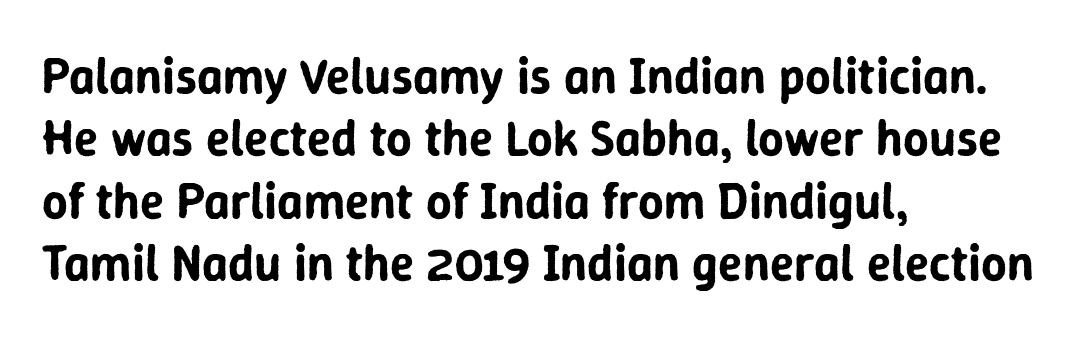
Q: Is the text italic (slanted)? A: No, it is upright.
Q: Is the typeface a serif or a sans-serif typeface? A: Sans-serif.
Q: Is the text underlined? A: No.
Q: How is the paragraph aligned? A: Left-aligned.
Q: Is the spacing between letters normal or unusually wide? A: Normal.
Q: Is the spacing between lines tight, normal or loose? A: Normal.
Q: Width (condensed, normal, or wide)? A: Normal.
Q: Stroke contrast? A: Low.
Q: x-height? A: Medium.
Q: Monospaced? A: No.
